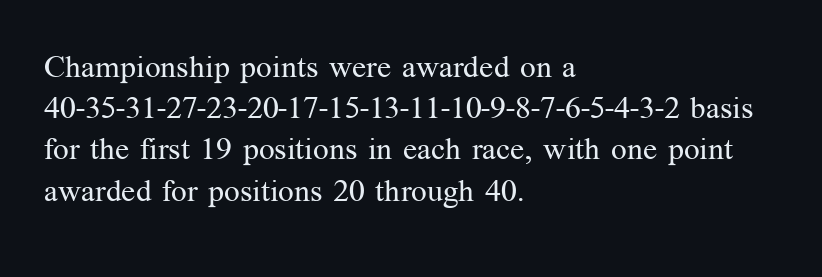
{"serif": "yes", "italic": "no", "bold": "no", "weight": "regular", "width": "normal", "stroke_contrast": "medium", "x_height": "medium", "monospaced": "no", "underline": "no", "align": "left", "line_spacing": "normal", "line_spacing_ratio": 1.33, "letter_spacing": "normal", "letter_spacing_em": 0.0, "glyph_px": 31}
